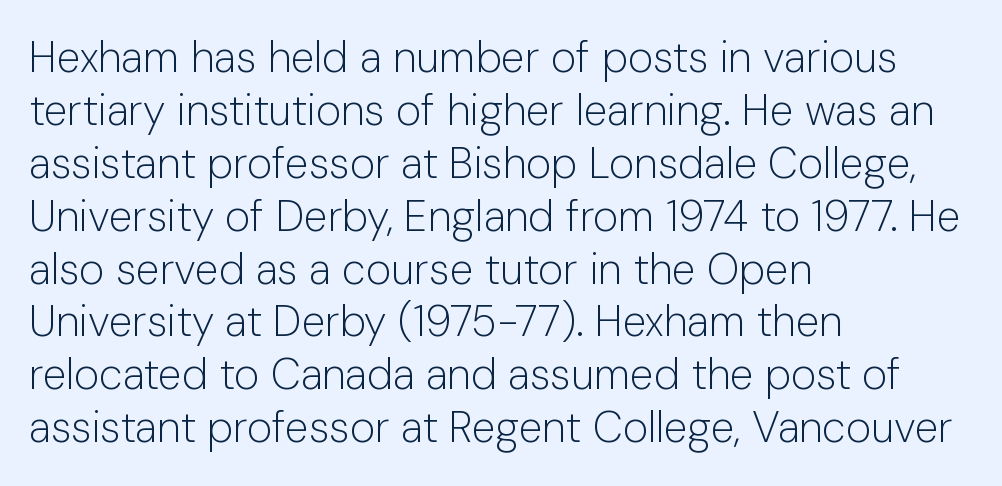
The image shows 43 px light sans-serif type, upright; set left-aligned, line spacing 1.23x, normal letter spacing, not underlined; low stroke contrast and a medium x-height.
